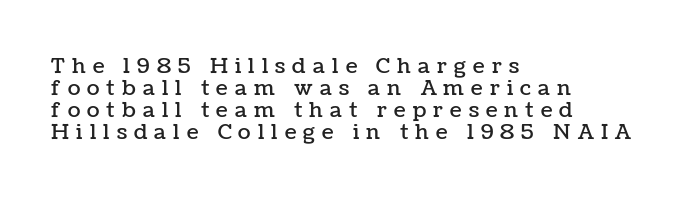
Does extra space separate the letters? Yes, quite a lot of it. The foot of each line stays bare and open. The paragraph has a hard left edge and a soft right edge. The specimen reads as upright at a glance. The block of text is dense from top to bottom, with scant space between rows.
